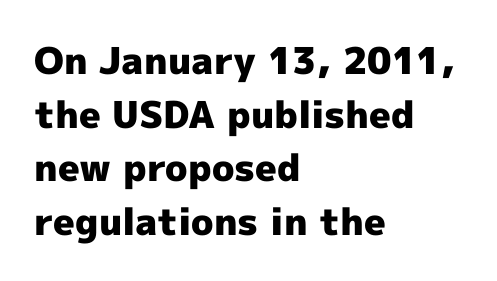
{"serif": "no", "italic": "no", "bold": "yes", "weight": "heavy", "width": "normal", "x_height": "medium", "monospaced": "no", "underline": "no", "align": "left", "line_spacing": "normal", "line_spacing_ratio": 1.45, "letter_spacing": "normal", "letter_spacing_em": 0.0, "glyph_px": 37}
